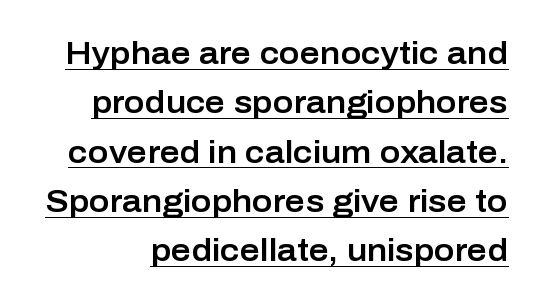
The image shows 31 px sans-serif type, upright; set normal line spacing (1.59x), normal letter spacing, underlined; low stroke contrast and a medium x-height.
